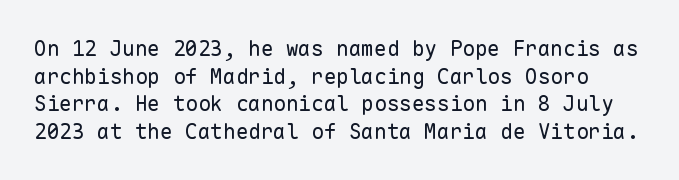
Here the glyphs are tracked normally, forming tight word shapes. This block has exactly the height ordinary leading produces. Tall strokes in this sample are plumb rather than angled. The glyphs are unaccompanied by any horizontal stroke below them. Vertical stems look standard width or narrower in stroke.
